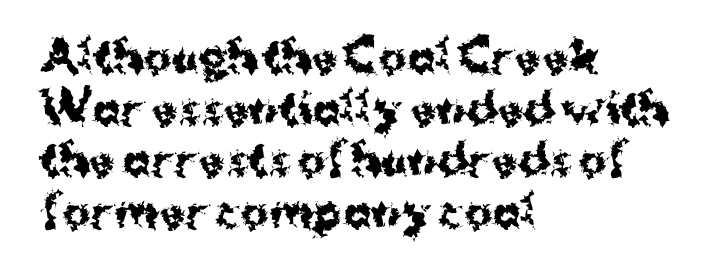
{"serif": "no", "italic": "no", "bold": "yes", "weight": "bold", "width": "normal", "stroke_contrast": "medium", "x_height": "medium", "monospaced": "no", "underline": "no", "align": "left", "line_spacing_ratio": 1.23, "letter_spacing": "normal", "letter_spacing_em": 0.0, "glyph_px": 42}
